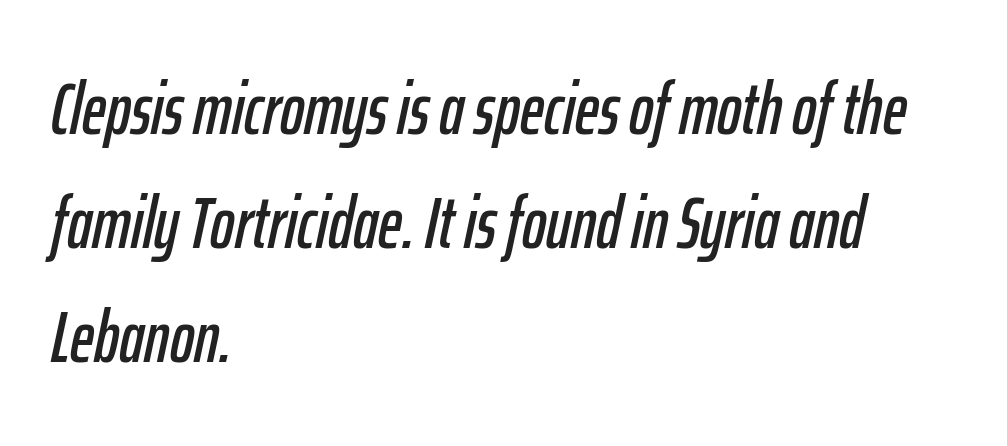
The image shows 73 px condensed type, italic (leaning right); set left-aligned, normal line spacing (1.56x), normal letter spacing, not underlined; low stroke contrast and a medium x-height.
